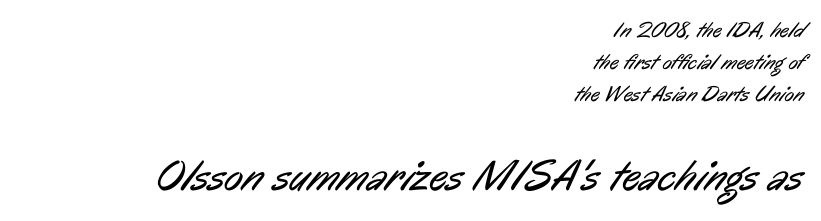
The image shows 44 px regular-weight, condensed sans-serif type; set right-aligned, normal line spacing (1.46x), normal letter spacing, not underlined; the second (bottom) block is 2.0x larger; low stroke contrast and a medium x-height.
